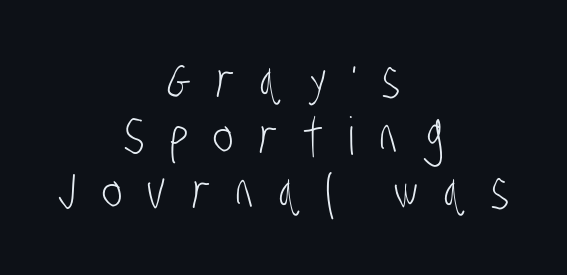
The image shows 52 px light, condensed sans-serif type; set centered, tight line spacing (1.07x), unusually wide letter spacing (+0.49 em), not underlined; low stroke contrast and a large x-height.
